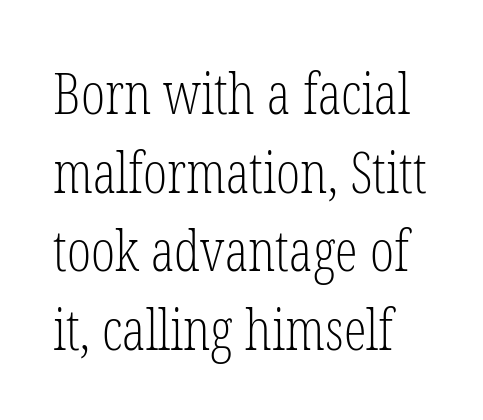
The designer went with a serif here, giving each stem small feet. Vertical spacing — default. Standard letterfit; no display-style spreading of the glyphs. Italic? Not at all — the glyphs are vertical. Do the characters align in a grid? No, the font is proportional. Each row of text sits above clean, open space.
